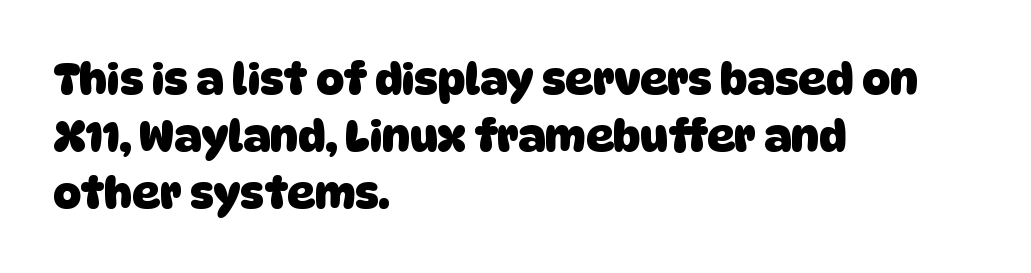
Every row of glyphs begins at an identical x-position on the left. To sum up the face: it is a sans, with no serifs. The vertical gap from one line to the next is medium. Looks like regular typesetting: each glyph gets only the width it needs. Only glyphs here, with clear space below each row.
